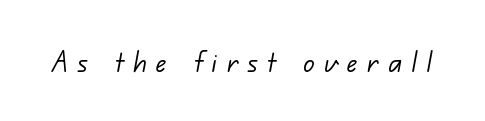
Q: Is the text bold? A: No.
Q: Is the typeface a serif or a sans-serif typeface? A: Sans-serif.
Q: Is the text underlined? A: No.
Q: Is the spacing between letters normal or unusually wide? A: Unusually wide.
Q: Width (condensed, normal, or wide)? A: Normal.
Q: Stroke contrast? A: Low.
Q: x-height? A: Small.
Q: Monospaced? A: No.
